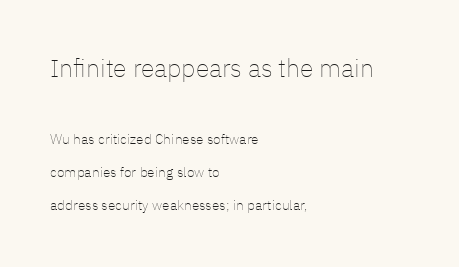
Q: Is the text bold? A: No.
Q: Is the text italic (slanted)? A: No, it is upright.
Q: Is the text underlined? A: No.
Q: How is the paragraph aligned? A: Left-aligned.
Q: Is the spacing between letters normal or unusually wide? A: Normal.
Q: Is the spacing between lines tight, normal or loose? A: Loose.
Q: Which block of text is set in a larger size, the first (top) or the second (bottom)? A: The first (top) one.
